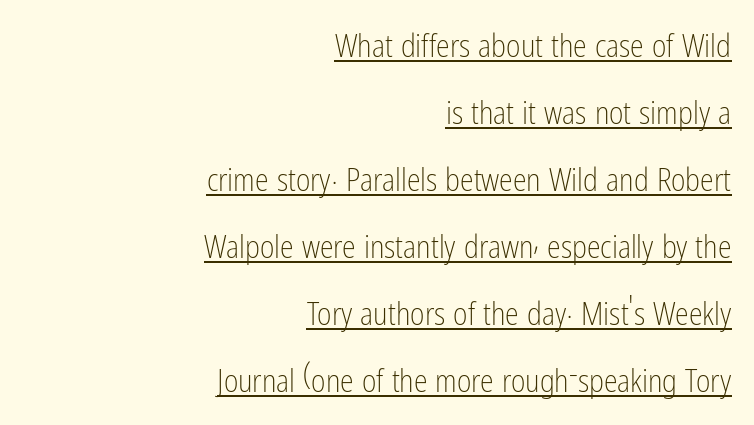
Compared with typical body copy, the letter spacing here is the same. If you drew a line through each stem, it would be perfectly vertical. These lines stack with their right ends in a neat column. Nope, no serifs anywhere on these letters. Successive baselines arrive slowly, with a big drop between each.
